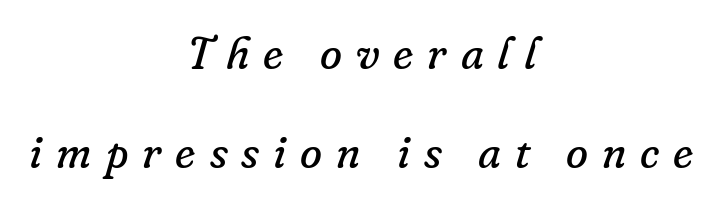
Q: Is the text bold? A: No.
Q: Is the text italic (slanted)? A: Yes, it leans right by about 16 degrees.
Q: Is the typeface a serif or a sans-serif typeface? A: Serif.
Q: Is the text underlined? A: No.
Q: How is the paragraph aligned? A: Centered.
Q: Is the spacing between letters normal or unusually wide? A: Unusually wide.
Q: Is the spacing between lines tight, normal or loose? A: Loose.
Q: Width (condensed, normal, or wide)? A: Normal.
Q: Stroke contrast? A: Low.
Q: x-height? A: Small.
Q: Monospaced? A: No.
